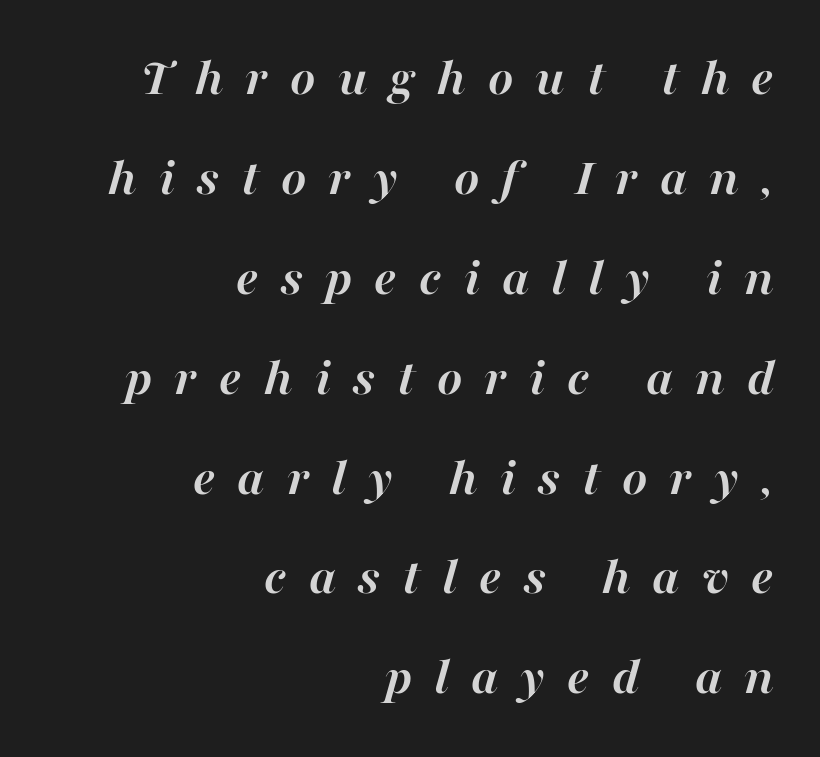
The image shows 54 px semibold type, italic (leaning right); set right-aligned, line spacing 1.85x, unusually wide letter spacing (+0.41 em), not underlined; high stroke contrast and a medium x-height.
